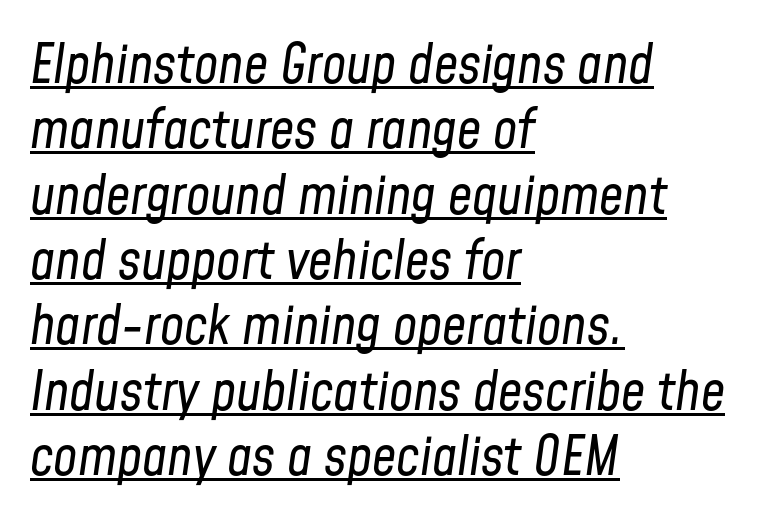
Here the glyphs are tracked normally, forming tight word shapes. Do the characters align in a grid? No, the font is proportional. Does the copy run flush right? No — it runs flush left. Slanted lettering throughout. Stems here are at most as thick as an everyday book face.
